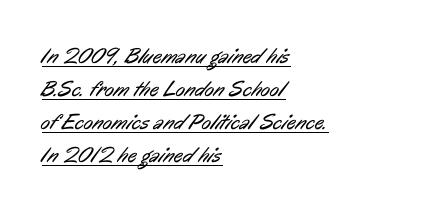
Q: Is the text bold? A: No.
Q: Is the text underlined? A: Yes.
Q: How is the paragraph aligned? A: Left-aligned.
Q: Is the spacing between letters normal or unusually wide? A: Normal.
Q: Is the spacing between lines tight, normal or loose? A: Normal.
